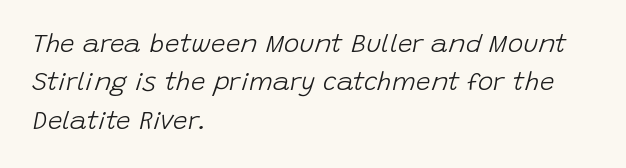
Q: Is the text bold? A: No.
Q: Is the text italic (slanted)? A: Yes, it leans right by about 15 degrees.
Q: Is the text underlined? A: No.
Q: How is the paragraph aligned? A: Left-aligned.
Q: Is the spacing between letters normal or unusually wide? A: Normal.
Q: Is the spacing between lines tight, normal or loose? A: Normal.
